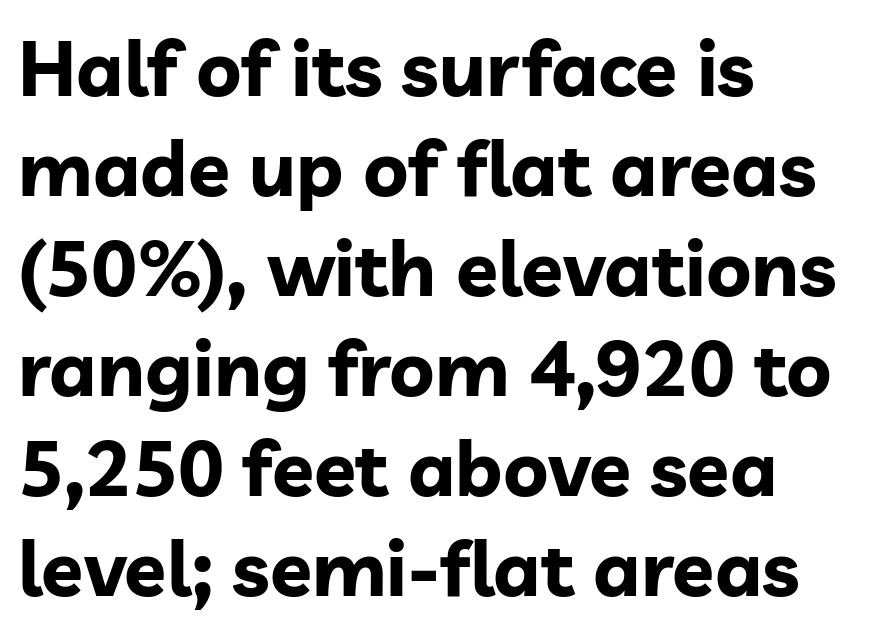
{"serif": "no", "italic": "no", "bold": "yes", "weight": "bold", "width": "normal", "stroke_contrast": "low", "x_height": "medium", "monospaced": "no", "underline": "no", "align": "left", "line_spacing": "normal", "line_spacing_ratio": 1.3, "letter_spacing": "normal", "letter_spacing_em": 0.0, "glyph_px": 77}
